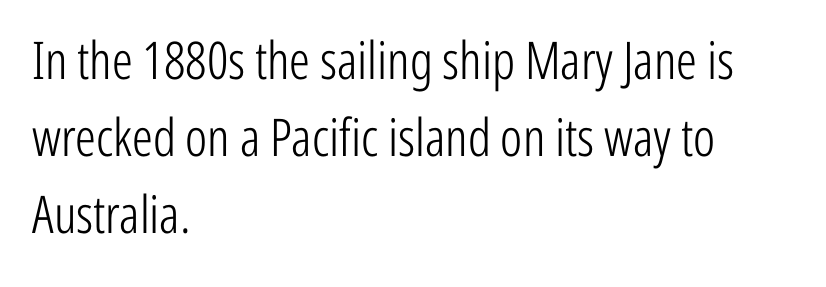
{"serif": "no", "italic": "no", "bold": "no", "weight": "light", "width": "condensed", "stroke_contrast": "low", "x_height": "medium", "monospaced": "no", "underline": "no", "align": "left", "line_spacing": "normal", "line_spacing_ratio": 1.48, "letter_spacing": "normal", "letter_spacing_em": 0.0, "glyph_px": 52}
